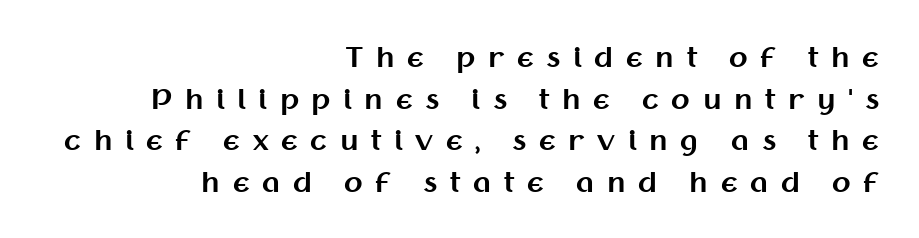
The image shows 27 px bold type, upright; set right-aligned, normal line spacing (1.54x), unusually wide letter spacing (+0.47 em), not underlined.
